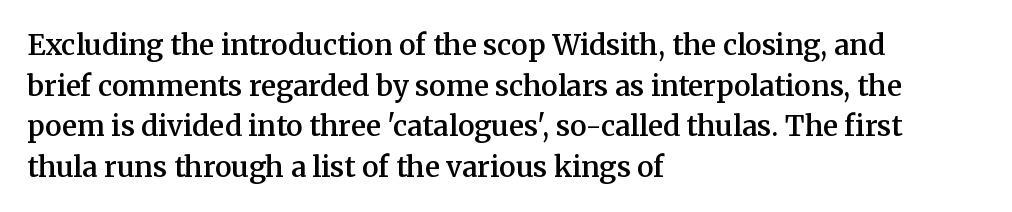
Q: Is the text bold? A: Semi-bold.
Q: Is the text italic (slanted)? A: No, it is upright.
Q: Is the typeface a serif or a sans-serif typeface? A: Serif.
Q: Is the text underlined? A: No.
Q: How is the paragraph aligned? A: Left-aligned.
Q: Is the spacing between letters normal or unusually wide? A: Normal.
Q: Is the spacing between lines tight, normal or loose? A: Normal.
Q: Width (condensed, normal, or wide)? A: Normal.
Q: Stroke contrast? A: Medium.
Q: x-height? A: Medium.
Q: Monospaced? A: No.
